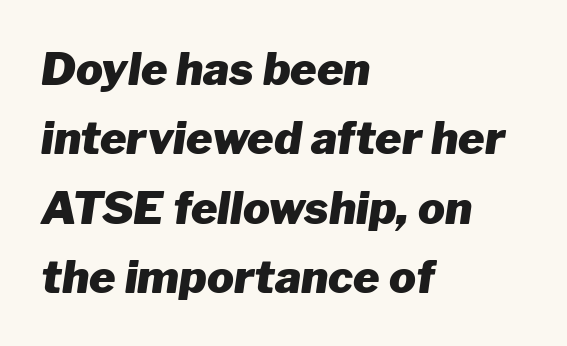
{"italic": "yes", "lean": "right", "slant_degrees": 8, "bold": "yes", "weight": "heavy", "width": "normal", "stroke_contrast": "low", "x_height": "medium", "monospaced": "no", "underline": "no", "align": "left", "line_spacing": "normal", "line_spacing_ratio": 1.54, "letter_spacing": "normal", "letter_spacing_em": 0.0, "glyph_px": 45}
